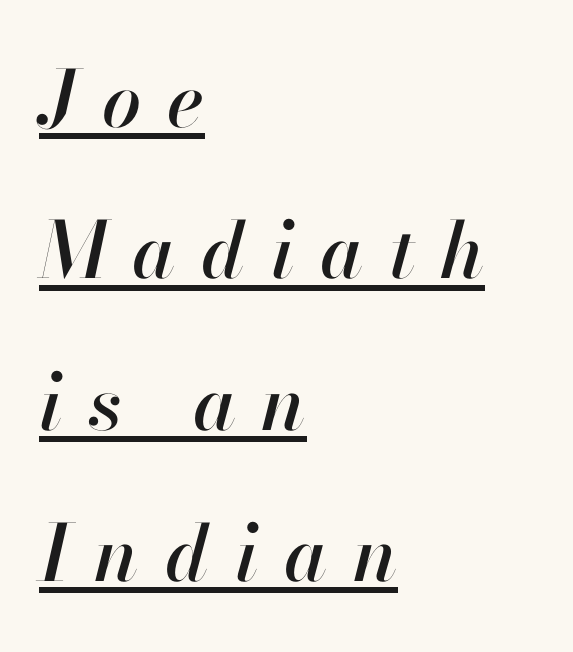
Q: Is the text italic (slanted)? A: Yes, it leans right by about 13 degrees.
Q: Is the text underlined? A: Yes.
Q: How is the paragraph aligned? A: Left-aligned.
Q: Is the spacing between letters normal or unusually wide? A: Unusually wide.
Q: Is the spacing between lines tight, normal or loose? A: Loose.
Q: Width (condensed, normal, or wide)? A: Normal.
Q: Stroke contrast? A: High.
Q: x-height? A: Small.
Q: Monospaced? A: No.
